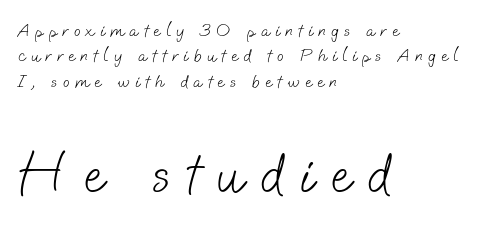
The following chunk of copy outweighs the initial chunk in type size. Whoever set this chose a conventional vertical rhythm. No letter is thick-stroked: the sample isn't bold. Spacing verdict: proportional, widths tailored to each character. Reading down the block, your eye returns to a fixed left position each line.
